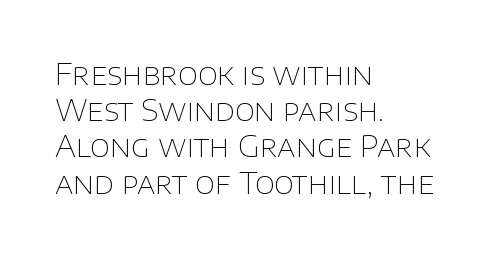
Q: Is the text bold? A: No.
Q: Is the text italic (slanted)? A: No, it is upright.
Q: Is the typeface a serif or a sans-serif typeface? A: Sans-serif.
Q: Is the text underlined? A: No.
Q: How is the paragraph aligned? A: Left-aligned.
Q: Is the spacing between letters normal or unusually wide? A: Normal.
Q: Is the spacing between lines tight, normal or loose? A: Normal.
Q: Width (condensed, normal, or wide)? A: Normal.
Q: Stroke contrast? A: Low.
Q: x-height? A: Large.
Q: Monospaced? A: No.
